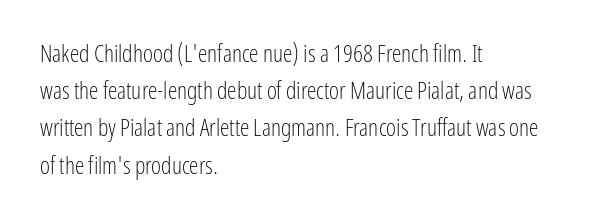
Q: Is the text bold? A: No.
Q: Is the text italic (slanted)? A: No, it is upright.
Q: Is the text underlined? A: No.
Q: How is the paragraph aligned? A: Left-aligned.
Q: Is the spacing between letters normal or unusually wide? A: Normal.
Q: Is the spacing between lines tight, normal or loose? A: Normal.
